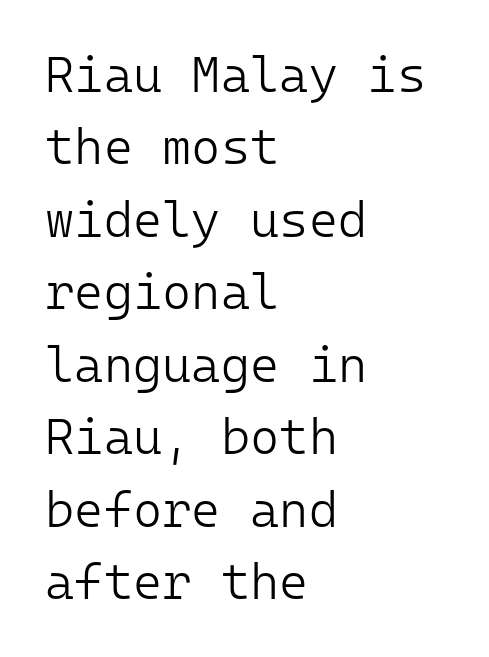
The lines are quadded left. The rendering uses typewriter-style spacing with identical character cells. The type is set solid horizontally, with unmodified tracking. Check the space under the baseline: it is left empty. Stroke thickness stays within the range of a standard reading face or lighter. Baseline-to-baseline distance is the conventional proportion of letter height.
